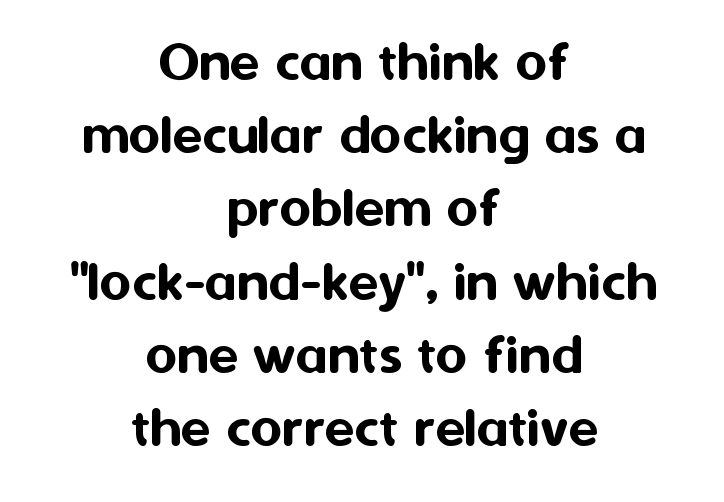
Does extra space separate the letters? No, they use regular spacing. Nothing sits at the stroke ends, so this counts as sans-serif. The area under the type is left untouched. The rendering uses natural spacing where letterforms have individual widths. Neither beginnings nor endings align; midpoints do.
